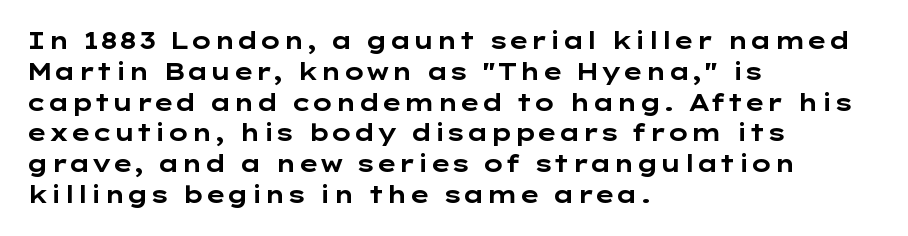
{"italic": "no", "bold": "yes", "underline": "no", "align": "left", "line_spacing": "normal", "line_spacing_ratio": 1.34, "letter_spacing": "normal", "letter_spacing_em": 0.0, "glyph_px": 23}
